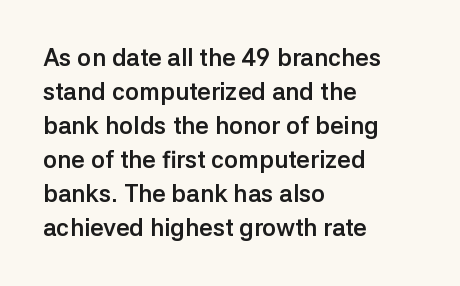
Q: Is the text bold? A: Yes.
Q: Is the text italic (slanted)? A: No, it is upright.
Q: Is the text underlined? A: No.
Q: How is the paragraph aligned? A: Left-aligned.
Q: Is the spacing between letters normal or unusually wide? A: Normal.
Q: Is the spacing between lines tight, normal or loose? A: Normal.
